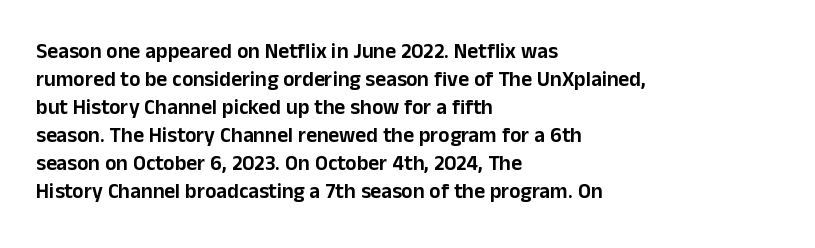
Q: Is the text italic (slanted)? A: No, it is upright.
Q: Is the text underlined? A: No.
Q: How is the paragraph aligned? A: Left-aligned.
Q: Is the spacing between letters normal or unusually wide? A: Normal.
Q: Is the spacing between lines tight, normal or loose? A: Normal.
